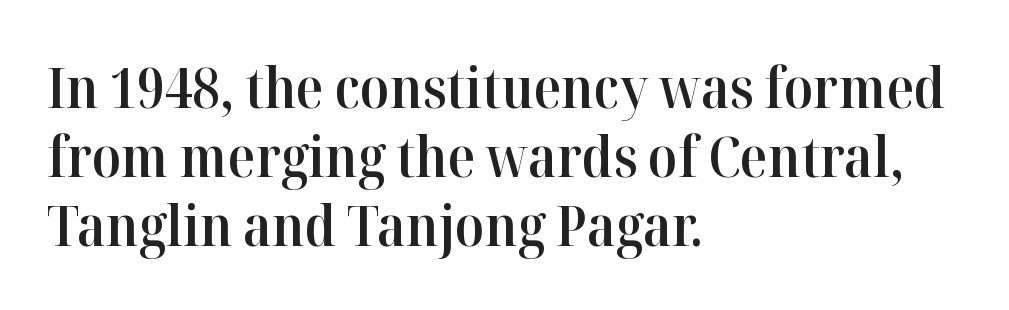
The image shows 57 px semibold serif type, upright; set left-aligned, line spacing 1.21x, normal letter spacing, not underlined; high stroke contrast and a medium x-height.
